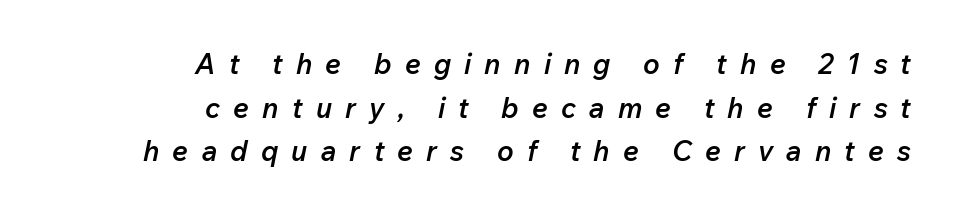
The space directly below the letters is spotless. In terms of posture, this sample is oblique. Line spacing here is normal. The face used here is a semibold: visibly heavier than regular, lighter than bold.
